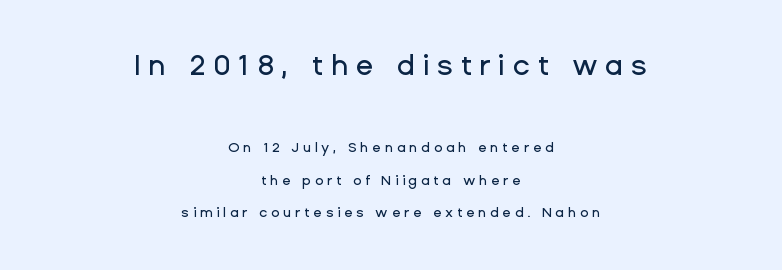
Q: Is the text italic (slanted)? A: No, it is upright.
Q: Is the typeface a serif or a sans-serif typeface? A: Sans-serif.
Q: Is the text underlined? A: No.
Q: How is the paragraph aligned? A: Centered.
Q: Is the spacing between letters normal or unusually wide? A: Unusually wide.
Q: Is the spacing between lines tight, normal or loose? A: Loose.
Q: Which block of text is set in a larger size, the first (top) or the second (bottom)? A: The first (top) one.
Q: Width (condensed, normal, or wide)? A: Normal.
Q: Stroke contrast? A: Low.
Q: x-height? A: Medium.
Q: Monospaced? A: No.
